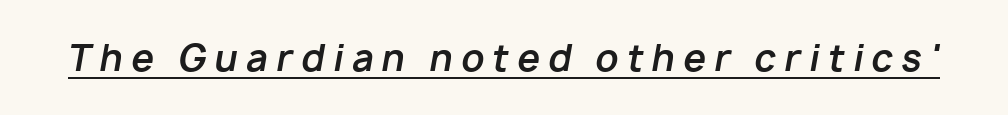
The image shows 36 px bold type, italic (leaning right); set unusually wide letter spacing (+0.23 em), underlined; low stroke contrast and a medium x-height.
